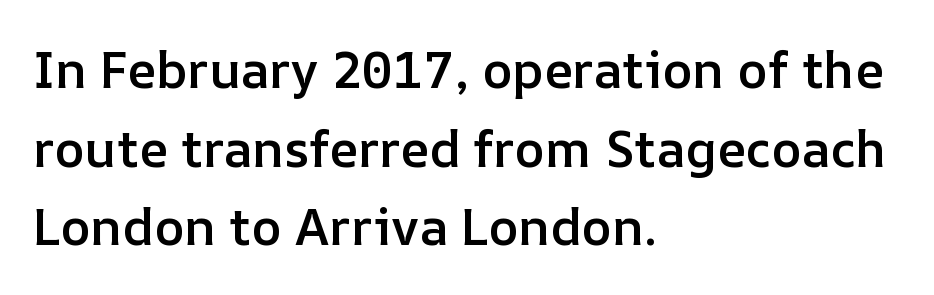
Q: Is the text bold? A: Semi-bold.
Q: Is the text italic (slanted)? A: No, it is upright.
Q: Is the text underlined? A: No.
Q: How is the paragraph aligned? A: Left-aligned.
Q: Is the spacing between letters normal or unusually wide? A: Normal.
Q: Is the spacing between lines tight, normal or loose? A: Normal.
Q: Width (condensed, normal, or wide)? A: Normal.
Q: Stroke contrast? A: Low.
Q: x-height? A: Medium.
Q: Monospaced? A: No.
